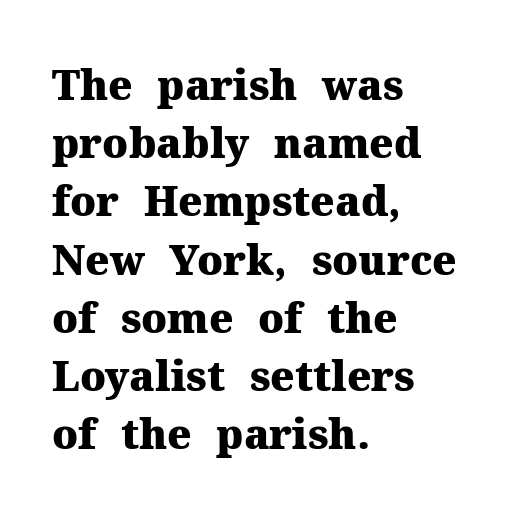
The image shows 41 px heavy serif type, upright; set left-aligned, normal line spacing (1.42x), normal letter spacing, not underlined; medium stroke contrast and a medium x-height.
